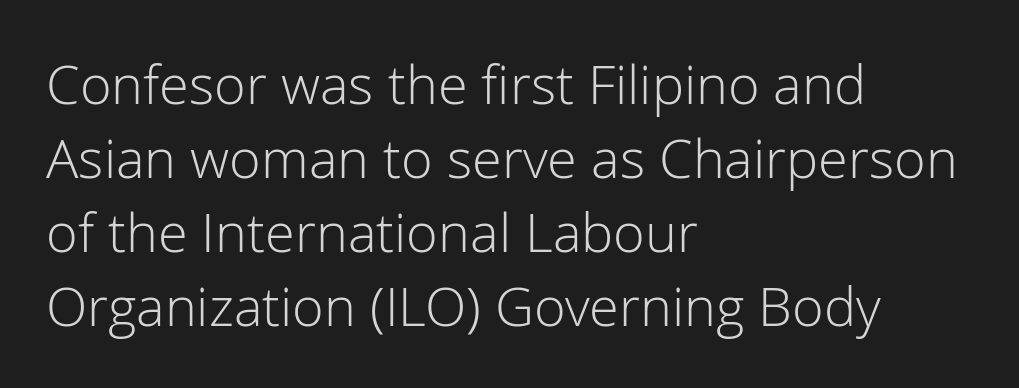
Q: Is the text bold? A: No.
Q: Is the text italic (slanted)? A: No, it is upright.
Q: Is the typeface a serif or a sans-serif typeface? A: Sans-serif.
Q: Is the text underlined? A: No.
Q: How is the paragraph aligned? A: Left-aligned.
Q: Is the spacing between letters normal or unusually wide? A: Normal.
Q: Is the spacing between lines tight, normal or loose? A: Normal.
Q: Width (condensed, normal, or wide)? A: Normal.
Q: Stroke contrast? A: Low.
Q: x-height? A: Medium.
Q: Monospaced? A: No.
